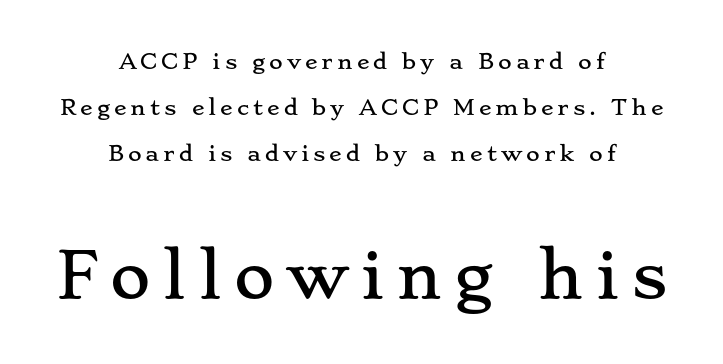
Q: Is the text italic (slanted)? A: No, it is upright.
Q: Is the typeface a serif or a sans-serif typeface? A: Serif.
Q: Is the text underlined? A: No.
Q: How is the paragraph aligned? A: Centered.
Q: Is the spacing between lines tight, normal or loose? A: Loose.
Q: Which block of text is set in a larger size, the first (top) or the second (bottom)? A: The second (bottom) one.
Q: Width (condensed, normal, or wide)? A: Wide.
Q: Stroke contrast? A: Low.
Q: x-height? A: Small.
Q: Monospaced? A: No.
